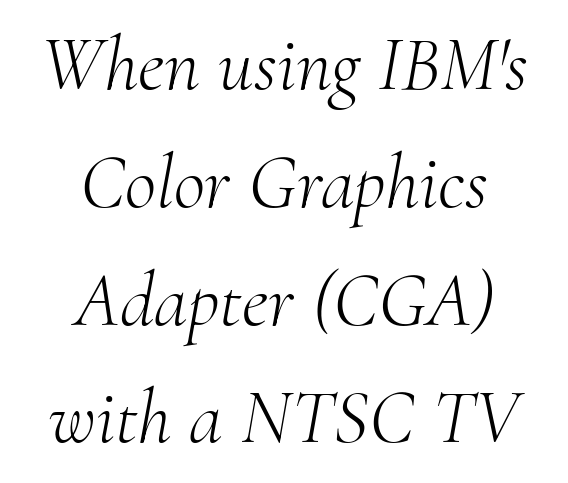
Q: Is the text bold? A: No.
Q: Is the text italic (slanted)? A: Yes, it leans right by about 10 degrees.
Q: Is the typeface a serif or a sans-serif typeface? A: Serif.
Q: Is the text underlined? A: No.
Q: How is the paragraph aligned? A: Centered.
Q: Is the spacing between letters normal or unusually wide? A: Normal.
Q: Is the spacing between lines tight, normal or loose? A: Normal.
Q: Width (condensed, normal, or wide)? A: Normal.
Q: Stroke contrast? A: Medium.
Q: x-height? A: Small.
Q: Monospaced? A: No.
